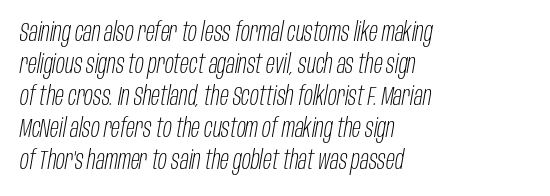
Horizontal alignment here is leftward, the default for most running prose. The gap between lines stays unmarked. If you drew a line through each stem, it would be angled. The typesetting does not lean heavy: it is not bold. The line texture is even and compact thanks to regular tracking.
